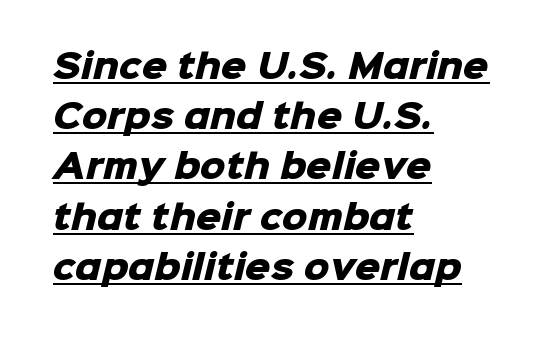
Decoration check: the copy is underlined. The letterforms sit shoulder to shoulder at normal distance. One glance says typical: line gaps are just what's usual. Every row of glyphs begins at an identical x-position on the left. The font is running at its bold setting.
